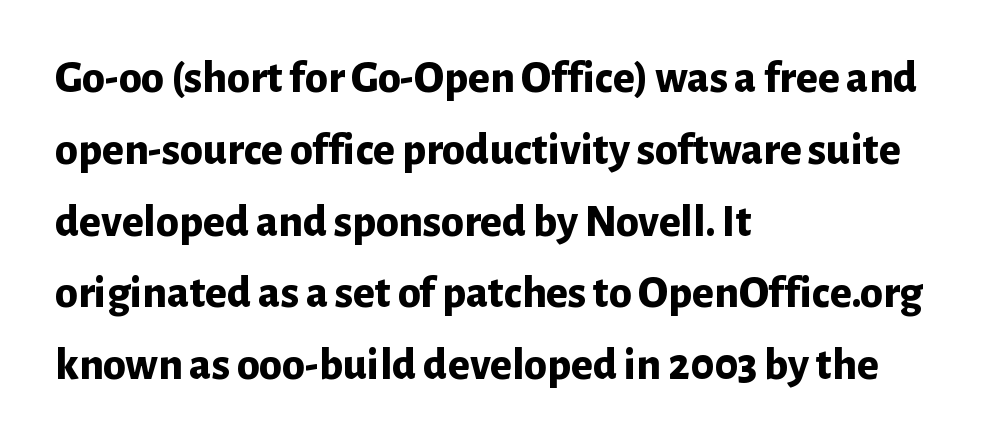
A full-strength bold gives these letters their thick strokes. Short and long lines alike share a common starting point at left. Nobody drew a line under any word here. Tracking here is standard; glyphs follow each other at the usual distance. Leading matches the norm, producing a regular column. These lines are composed in type without serifs.
